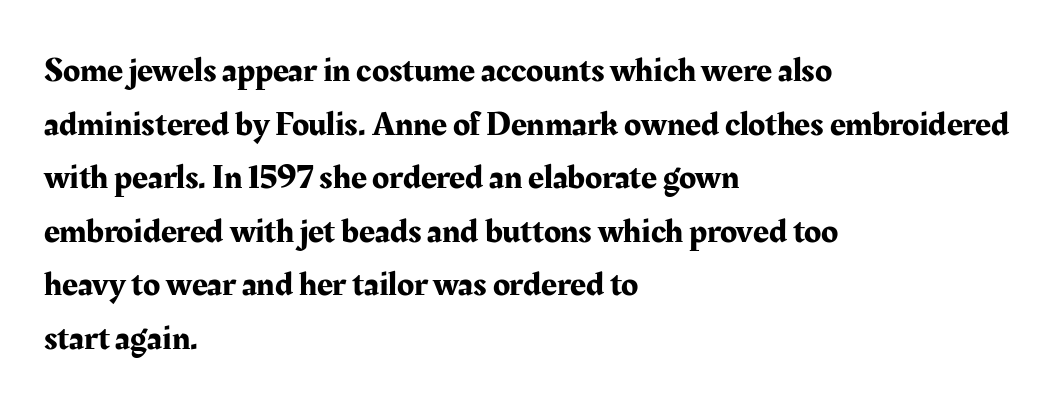
Honestly, there is no underline to notice here at all. Is the letter spacing exaggerated? No — it looks like the ordinary default. Looks like regular typesetting: each glyph gets only the width it needs. The space between consecutive lines is moderate. The typeface chosen for these lines features serifs. This is the regular roman posture of the typeface.
